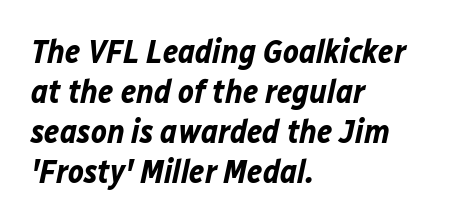
The image shows 33 px bold type, italic (leaning right); set left-aligned, line spacing 1.21x, normal letter spacing, not underlined; low stroke contrast and a medium x-height.
